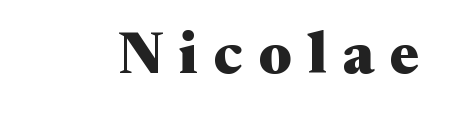
The image shows 59 px heavy, wide serif type, upright; set unusually wide letter spacing (+0.27 em), not underlined; medium stroke contrast and a medium x-height.
